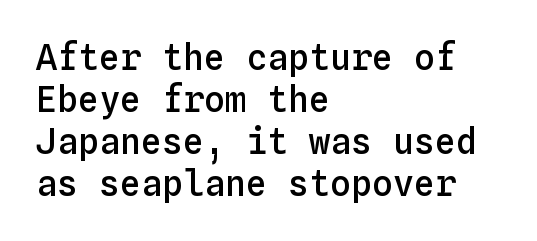
The font is running at a semibold setting, under full bold. If you drew a line through each stem, it would be perfectly vertical. The type is set solid horizontally, with unmodified tracking. No word sits above an underline. Each letter, wide or thin by design, is forced into the same width here. The passage is arranged the way most books set body copy — flush left.
